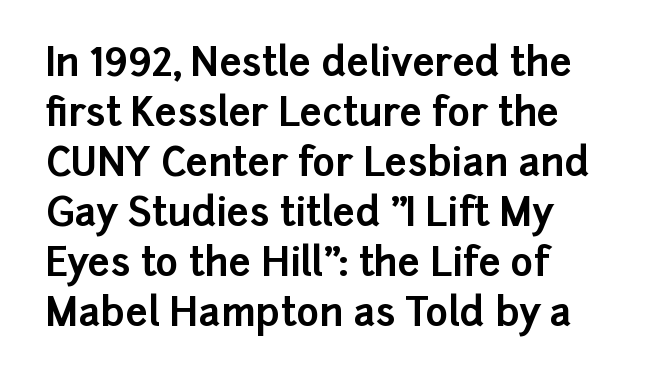
The image shows 39 px bold sans-serif type, upright; set normal line spacing (1.28x), normal letter spacing, not underlined; low stroke contrast and a medium x-height.
